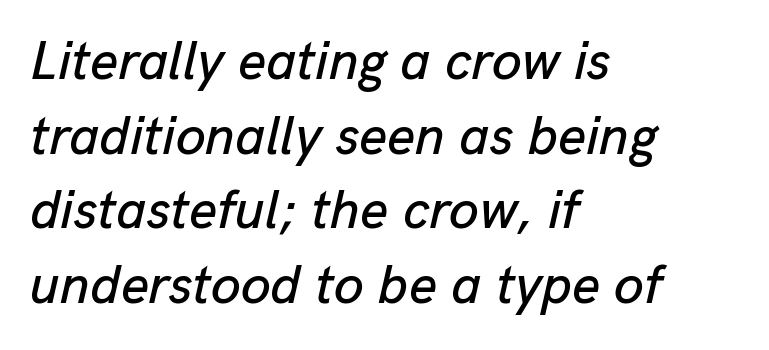
The rendering applies a slant to the glyphs. Which margin do the lines hug? The left one — the right edge is uneven. Tracking here is standard; glyphs follow each other at the usual distance. Check the space under the baseline: it is left empty.
